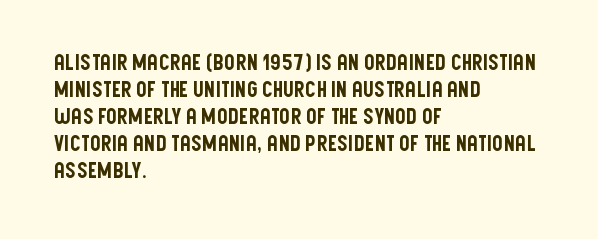
The image shows 21 px text type, upright; set left-aligned, normal line spacing (1.29x), normal letter spacing, not underlined.
